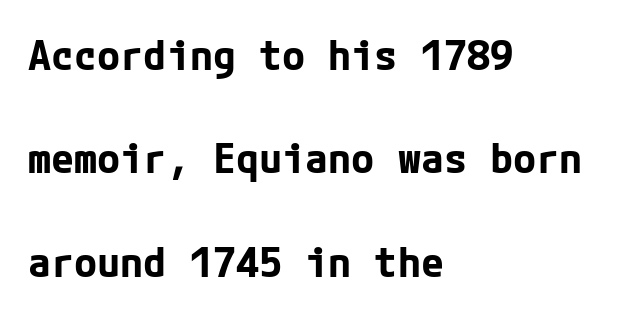
Q: Is the text bold? A: Yes.
Q: Is the text italic (slanted)? A: No, it is upright.
Q: Is the typeface a serif or a sans-serif typeface? A: Sans-serif.
Q: Is the text underlined? A: No.
Q: How is the paragraph aligned? A: Left-aligned.
Q: Is the spacing between letters normal or unusually wide? A: Normal.
Q: Is the spacing between lines tight, normal or loose? A: Loose.
Q: Width (condensed, normal, or wide)? A: Normal.
Q: Stroke contrast? A: Low.
Q: x-height? A: Medium.
